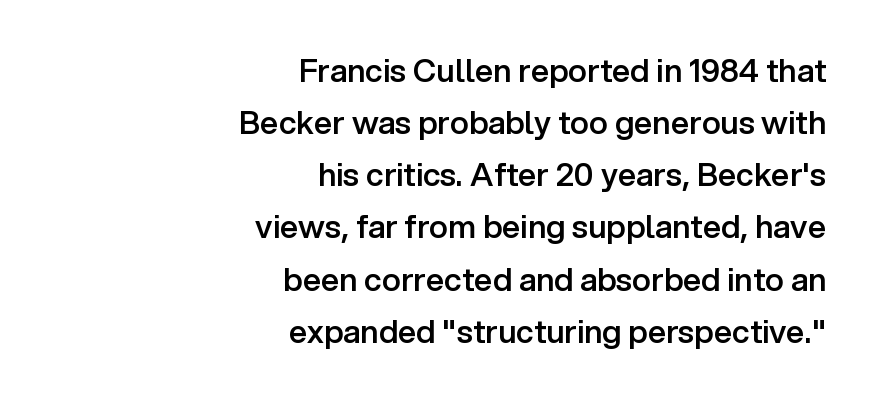
Q: Is the text bold? A: Semi-bold.
Q: Is the text italic (slanted)? A: No, it is upright.
Q: Is the typeface a serif or a sans-serif typeface? A: Sans-serif.
Q: Is the text underlined? A: No.
Q: How is the paragraph aligned? A: Right-aligned.
Q: Is the spacing between letters normal or unusually wide? A: Normal.
Q: Is the spacing between lines tight, normal or loose? A: Normal.
Q: Width (condensed, normal, or wide)? A: Normal.
Q: Stroke contrast? A: Low.
Q: x-height? A: Medium.
Q: Monospaced? A: No.
